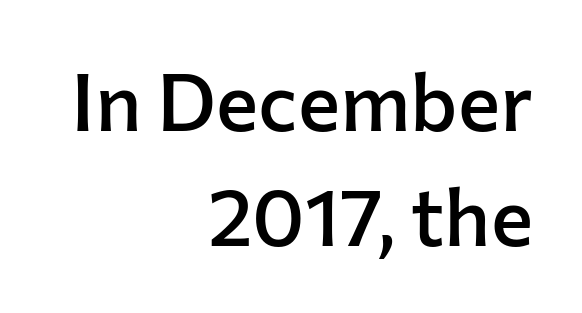
Varying glyph widths throughout — classic text-font behaviour. These lines carry some extra weight — a demibold, not a full bold. Evenly set lines give the paragraph a standard silhouette. Stroke terminals: plain, sans-serif.
